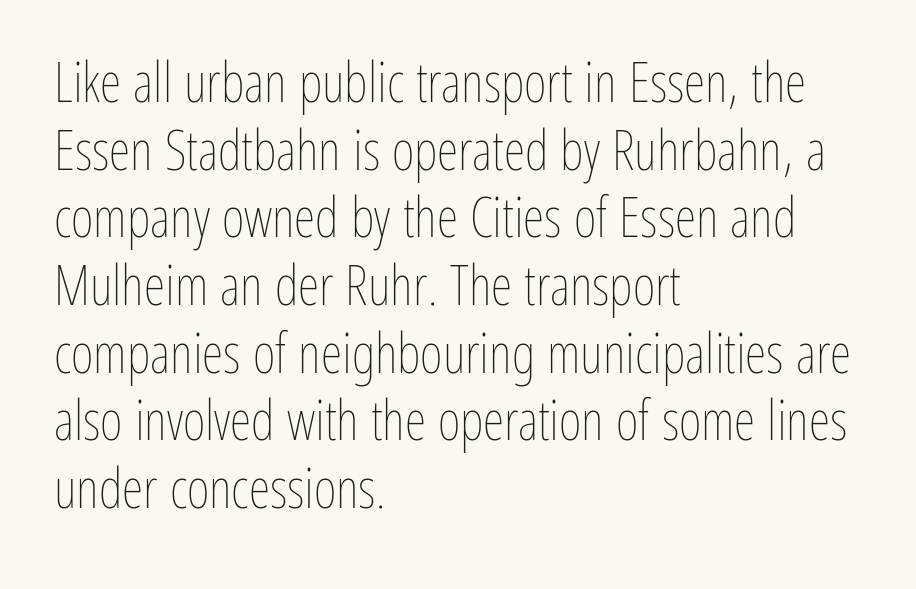
The image shows 55 px thin, condensed type, upright; set left-aligned, line spacing 1.23x, normal letter spacing, not underlined; low stroke contrast and a medium x-height.
